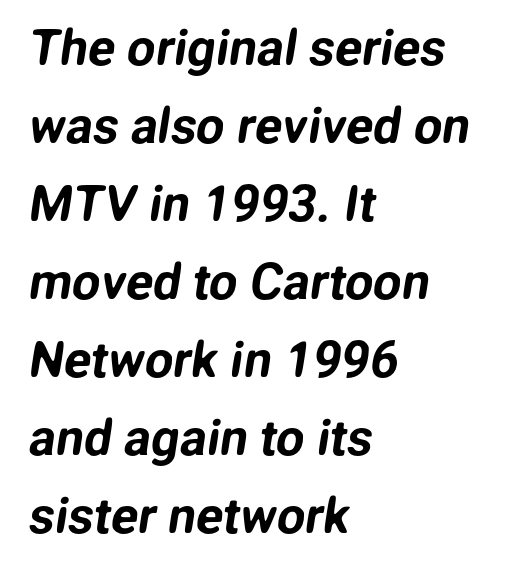
The image shows 50 px sans-serif type; set left-aligned, normal line spacing (1.56x), normal letter spacing, not underlined; low stroke contrast and a medium x-height.
